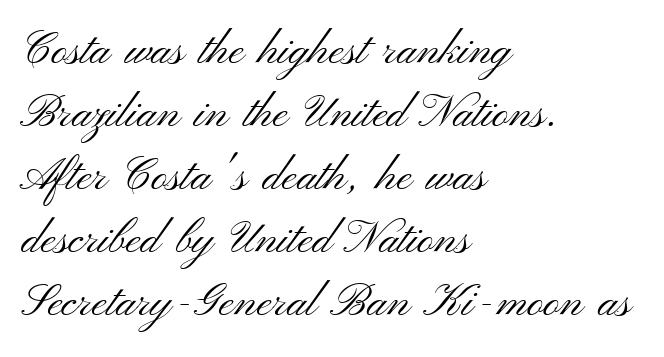
Q: Is the text bold? A: No.
Q: Is the text italic (slanted)? A: Yes.
Q: Is the typeface a serif or a sans-serif typeface? A: Sans-serif.
Q: Is the text underlined? A: No.
Q: How is the paragraph aligned? A: Left-aligned.
Q: Is the spacing between letters normal or unusually wide? A: Normal.
Q: Is the spacing between lines tight, normal or loose? A: Normal.
Q: Width (condensed, normal, or wide)? A: Wide.
Q: Stroke contrast? A: Medium.
Q: x-height? A: Small.
Q: Monospaced? A: No.
